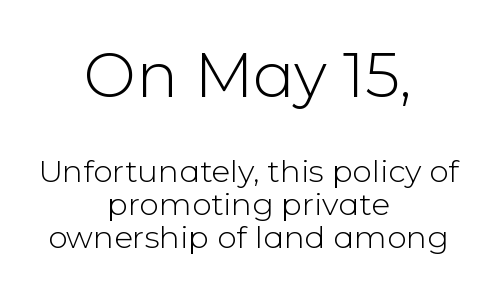
{"serif": "no", "italic": "no", "bold": "no", "weight": "light", "width": "normal", "stroke_contrast": "low", "x_height": "medium", "monospaced": "no", "underline": "no", "align": "center", "line_spacing": "tight", "line_spacing_ratio": 1.06, "letter_spacing": "normal", "letter_spacing_em": 0.0, "larger_block": "first", "size_ratio": 2.0, "glyph_px": 62}
